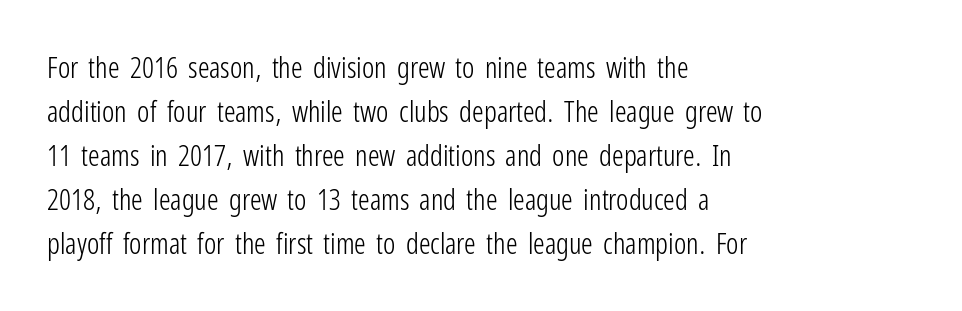
The paragraph shown leans on its left margin. The text was rendered using a sans face with plain stroke endings. Is the stroke heavy? The answer is a plain regular-or-lighter. Here the glyphs are tracked normally, forming tight word shapes. The strip under each line holds only bare page.
